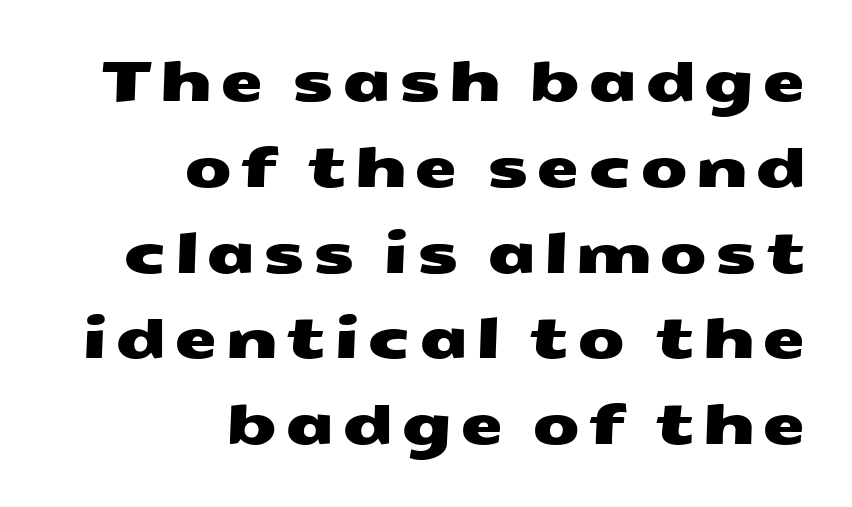
The image shows 55 px wide sans-serif type; set right-aligned, normal line spacing (1.56x), not underlined; medium stroke contrast and a medium x-height.
